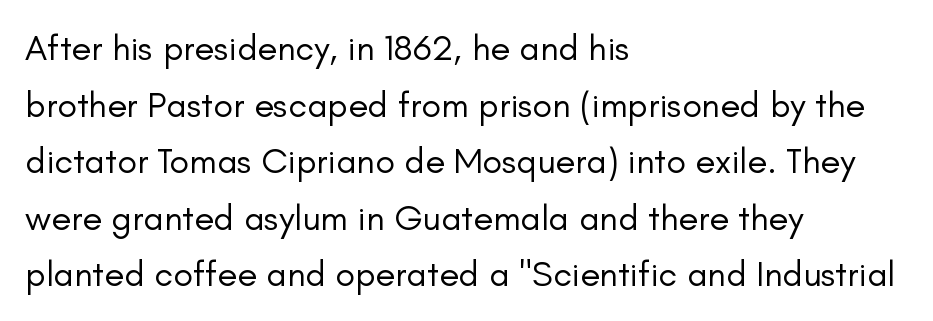
Q: Is the text bold? A: No.
Q: Is the text italic (slanted)? A: No, it is upright.
Q: Is the typeface a serif or a sans-serif typeface? A: Sans-serif.
Q: Is the text underlined? A: No.
Q: How is the paragraph aligned? A: Left-aligned.
Q: Is the spacing between letters normal or unusually wide? A: Normal.
Q: Is the spacing between lines tight, normal or loose? A: Normal.
Q: Width (condensed, normal, or wide)? A: Normal.
Q: Stroke contrast? A: Low.
Q: x-height? A: Small.
Q: Monospaced? A: No.
